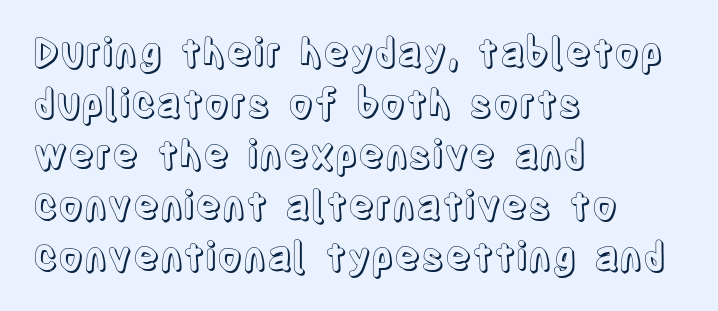
A student would call this left alignment; a typographer would say flush left, rag right. A clean baseline with only descenders dipping below it. Evenly set lines give the paragraph a standard silhouette. These lines are rendered in a variable-pitch font.
